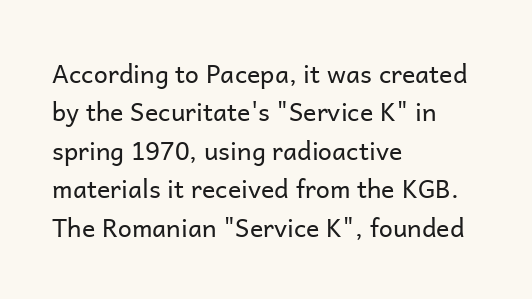
{"italic": "no", "bold": "no", "underline": "no", "align": "left", "line_spacing": "normal", "line_spacing_ratio": 1.54, "letter_spacing": "normal", "letter_spacing_em": 0.0, "glyph_px": 25}
